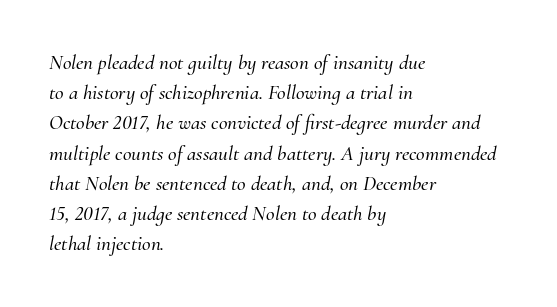
Q: Is the text italic (slanted)? A: Yes, it leans right by about 10 degrees.
Q: Is the text underlined? A: No.
Q: How is the paragraph aligned? A: Left-aligned.
Q: Is the spacing between letters normal or unusually wide? A: Normal.
Q: Is the spacing between lines tight, normal or loose? A: Normal.
